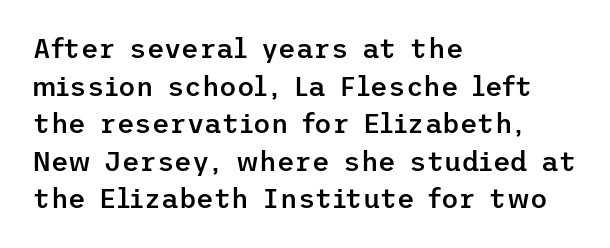
{"italic": "no", "bold": "semi", "underline": "no", "align": "left", "line_spacing": "normal", "line_spacing_ratio": 1.39, "letter_spacing": "normal", "letter_spacing_em": 0.0, "glyph_px": 27}
